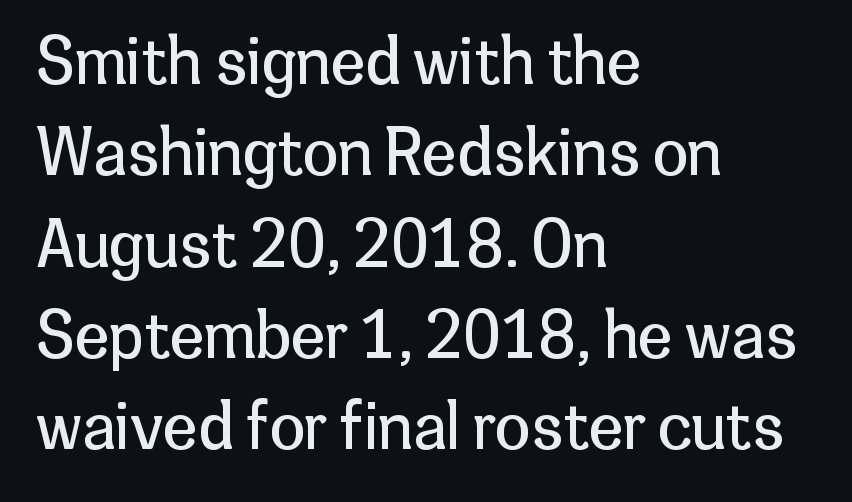
{"serif": "no", "italic": "no", "bold": "no", "weight": "regular", "width": "normal", "stroke_contrast": "low", "x_height": "medium", "monospaced": "no", "underline": "no", "align": "left", "line_spacing": "normal", "line_spacing_ratio": 1.45, "letter_spacing": "normal", "letter_spacing_em": 0.0, "glyph_px": 63}
